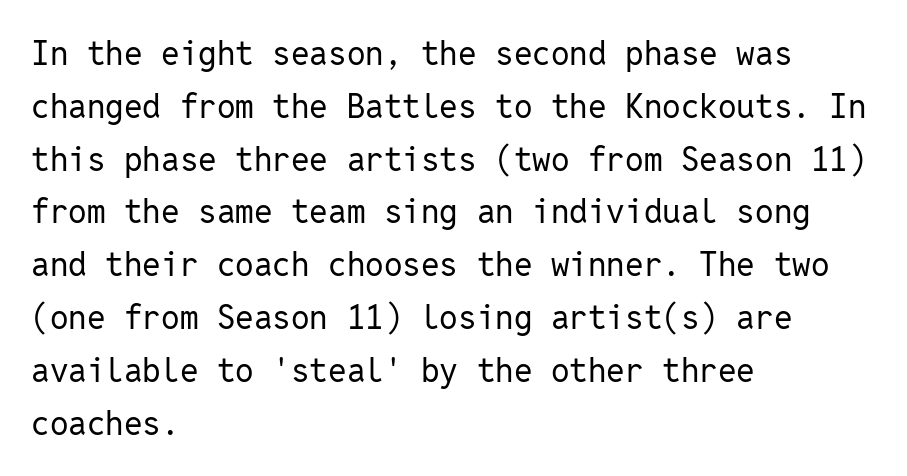
{"serif": "no", "italic": "no", "bold": "no", "weight": "regular", "width": "normal", "stroke_contrast": "low", "x_height": "medium", "monospaced": "yes", "underline": "no", "align": "left", "line_spacing": "normal", "line_spacing_ratio": 1.6, "letter_spacing": "normal", "letter_spacing_em": 0.0, "glyph_px": 33}
